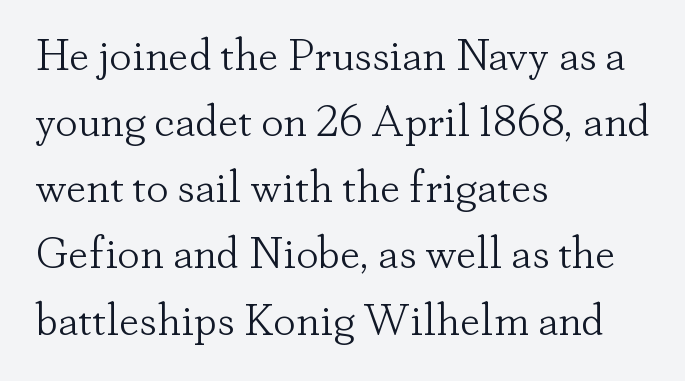
These lines are composed in type with serifs. This rendering features lettering with no underline. Students, observe: this is what conventionally led text looks like. The text block is weighted toward the left margin, trailing off unevenly rightward.
